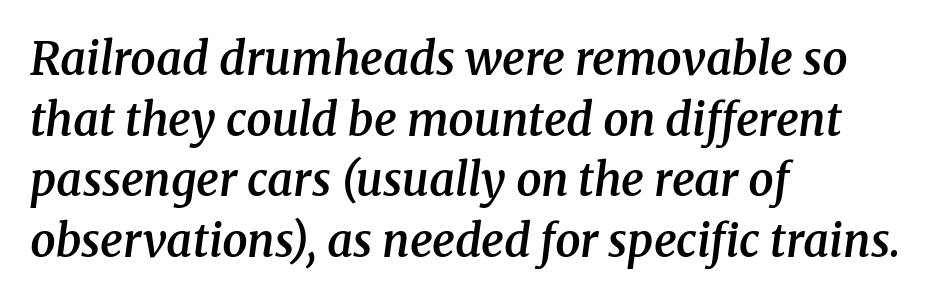
{"serif": "yes", "italic": "yes", "lean": "right", "slant_degrees": 8, "bold": "semi", "weight": "semibold", "width": "normal", "stroke_contrast": "medium", "x_height": "medium", "monospaced": "no", "underline": "no", "align": "left", "line_spacing": "normal", "line_spacing_ratio": 1.35, "letter_spacing": "normal", "letter_spacing_em": 0.0, "glyph_px": 45}
